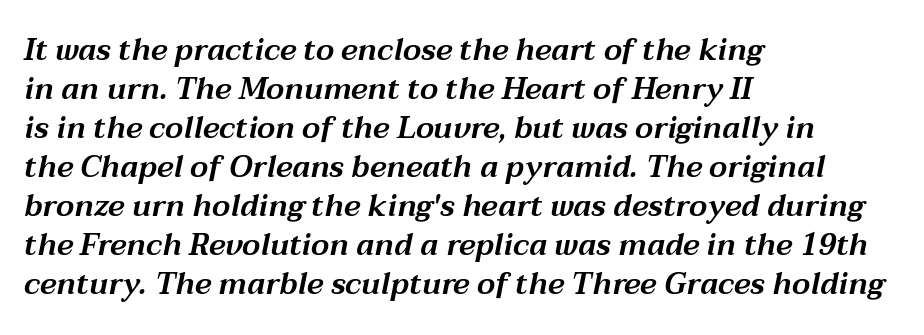
The image shows 30 px wide type, italic (leaning right); set left-aligned, normal line spacing (1.3x), normal letter spacing, not underlined; medium stroke contrast and a medium x-height.
